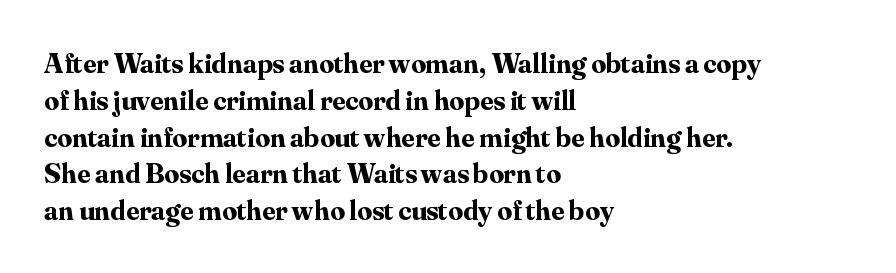
A typesetter would call this proportional, since set widths differ per character. Type without underlining. These lines are set flush left with a ragged right edge. Summary of vertical rhythm: regular, with standard interline spacing. The face used here is rendered with its standard letterfit.
